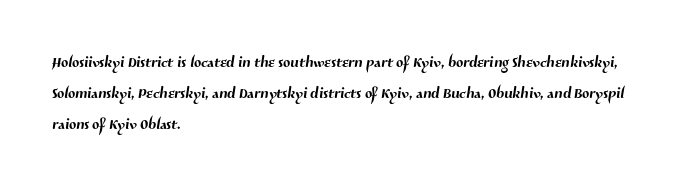
The image shows 21 px text type; set left-aligned, normal line spacing (1.47x), normal letter spacing, not underlined.
